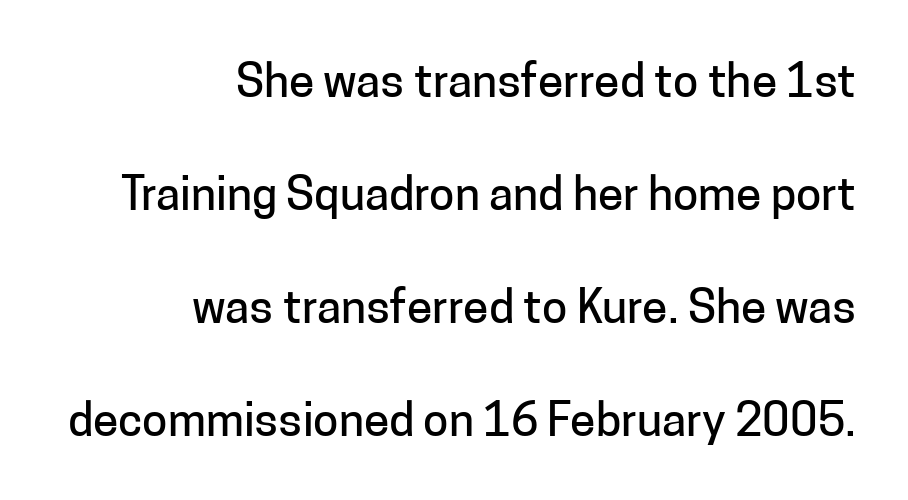
Q: Is the text italic (slanted)? A: No, it is upright.
Q: Is the typeface a serif or a sans-serif typeface? A: Sans-serif.
Q: Is the text underlined? A: No.
Q: How is the paragraph aligned? A: Right-aligned.
Q: Is the spacing between letters normal or unusually wide? A: Normal.
Q: Is the spacing between lines tight, normal or loose? A: Loose.
Q: Width (condensed, normal, or wide)? A: Normal.
Q: Stroke contrast? A: Low.
Q: x-height? A: Medium.
Q: Monospaced? A: No.
